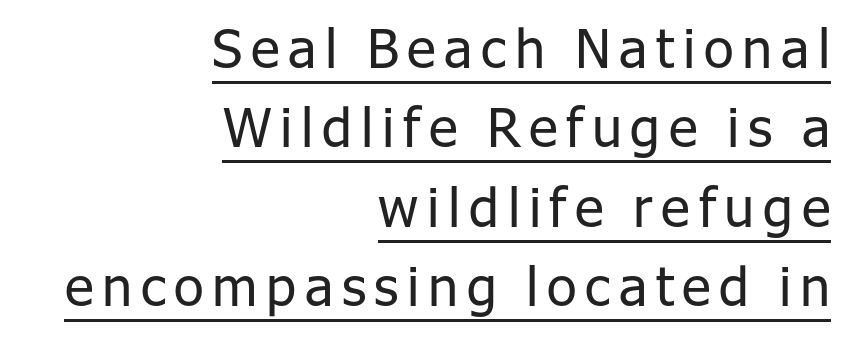
Do the letters lean? They stand straight. The cut favours lightness, reaching ordinary text weight at its darkest. The face used here is proportionally spaced, like ordinary book or web type. What decoration does the sample have? An underline.
